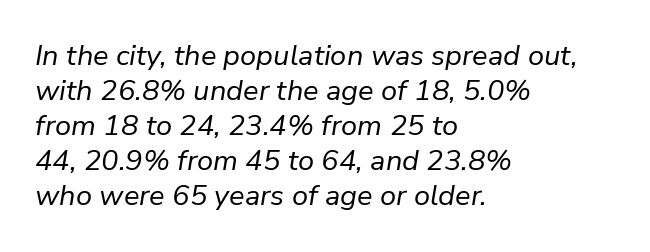
{"italic": "yes", "lean": "right", "slant_degrees": 9, "bold": "no", "weight": "regular", "width": "normal", "stroke_contrast": "low", "x_height": "medium", "monospaced": "no", "underline": "no", "align": "left", "line_spacing_ratio": 1.21, "letter_spacing": "normal", "letter_spacing_em": 0.0, "glyph_px": 29}
